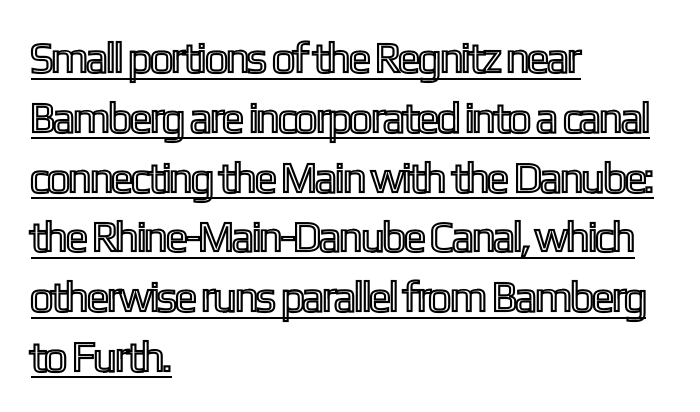
{"italic": "no", "width": "condensed", "x_height": "medium", "monospaced": "no", "underline": "yes", "align": "left", "line_spacing": "normal", "line_spacing_ratio": 1.39, "letter_spacing": "normal", "letter_spacing_em": 0.0, "glyph_px": 43}
